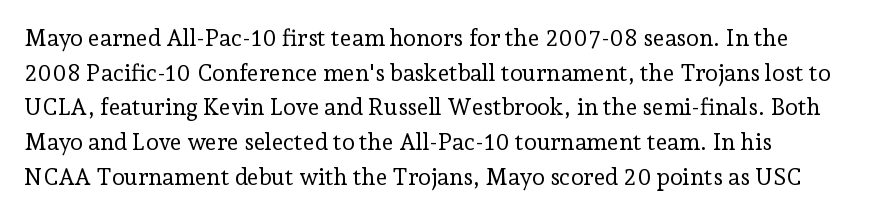
{"italic": "no", "bold": "no", "underline": "no", "align": "left", "line_spacing": "normal", "line_spacing_ratio": 1.51, "letter_spacing": "normal", "letter_spacing_em": 0.0, "glyph_px": 23}
